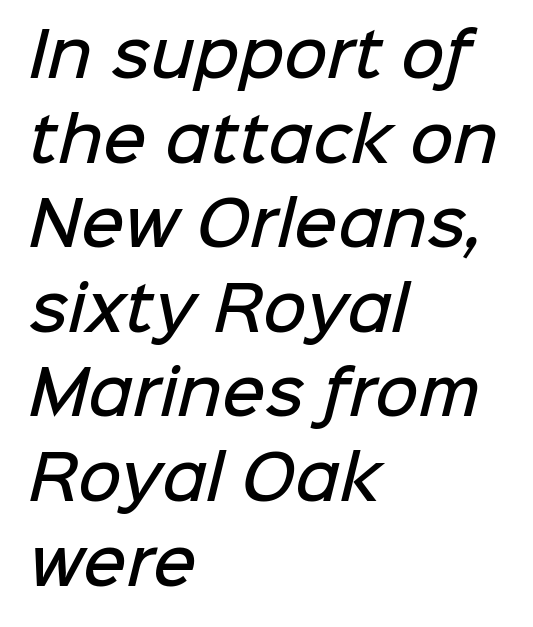
Q: Is the text bold? A: Semi-bold.
Q: Is the typeface a serif or a sans-serif typeface? A: Sans-serif.
Q: Is the text underlined? A: No.
Q: How is the paragraph aligned? A: Left-aligned.
Q: Is the spacing between letters normal or unusually wide? A: Normal.
Q: Is the spacing between lines tight, normal or loose? A: Normal.
Q: Width (condensed, normal, or wide)? A: Normal.
Q: Stroke contrast? A: Low.
Q: x-height? A: Medium.
Q: Monospaced? A: No.
